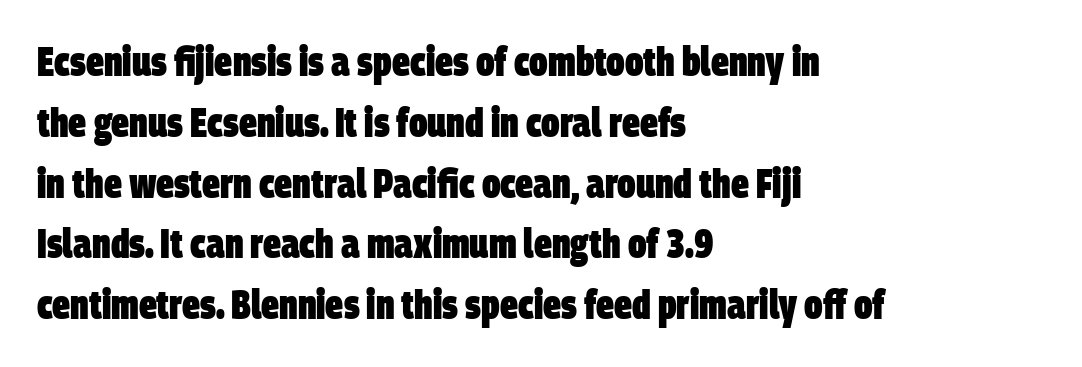
Normally led — the rows are evenly, conventionally spaced. Each row of text sits above clean, open space. Each glyph is drawn with heavy, bold strokes. The type is set solid horizontally, with unmodified tracking.
